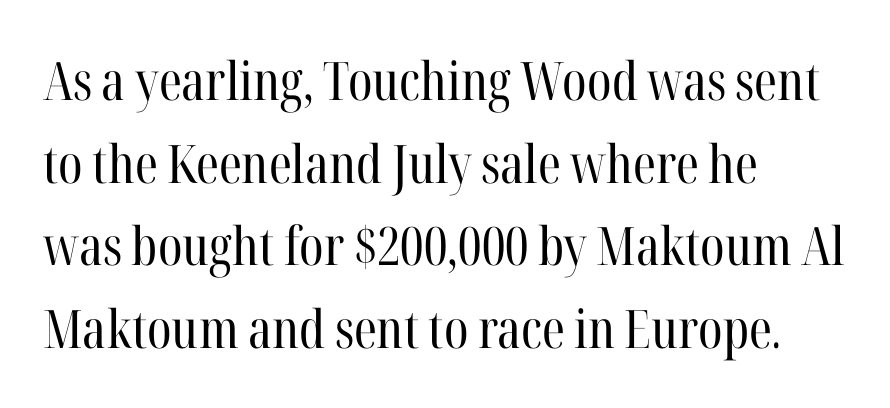
Words appear dense and cohesive because spacing is normal. This is the regular roman posture of the typeface. A serif font was chosen for this passage. Proportional: the letters do not fall into vertical columns.
